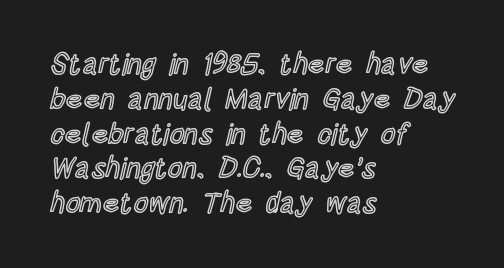
Q: Is the text italic (slanted)? A: Yes.
Q: Is the text underlined? A: No.
Q: How is the paragraph aligned? A: Left-aligned.
Q: Is the spacing between letters normal or unusually wide? A: Normal.
Q: Width (condensed, normal, or wide)? A: Condensed.
Q: x-height? A: Large.
Q: Monospaced? A: No.
